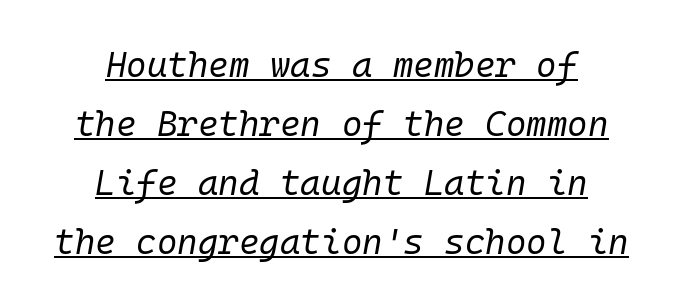
The image shows 35 px regular-weight type, italic (leaning right), monospaced; set centered, normal line spacing (1.69x), normal letter spacing, underlined; low stroke contrast and a medium x-height.
